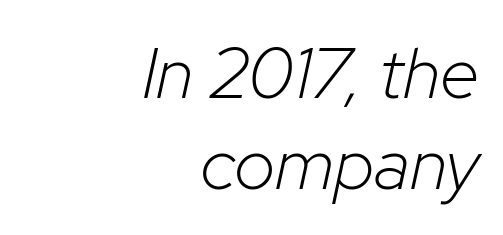
When letters slant like this, we call the style italic. Underlining? Definitely not there. A normal amount of white space separates one row of letters from the next. Each letter keeps its own natural width here, so spacing adapts to shape. The horizontal fit of the characters is conventional and even. A light-to-regular cut is what we see here.
